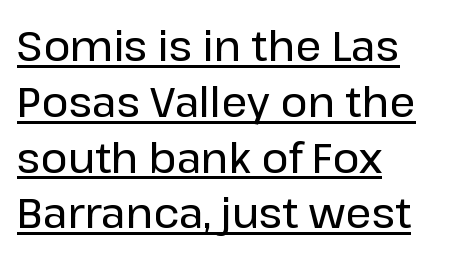
Q: Is the text italic (slanted)? A: No, it is upright.
Q: Is the typeface a serif or a sans-serif typeface? A: Sans-serif.
Q: Is the text underlined? A: Yes.
Q: How is the paragraph aligned? A: Left-aligned.
Q: Is the spacing between letters normal or unusually wide? A: Normal.
Q: Is the spacing between lines tight, normal or loose? A: Normal.
Q: Width (condensed, normal, or wide)? A: Normal.
Q: Stroke contrast? A: Low.
Q: x-height? A: Medium.
Q: Monospaced? A: No.
